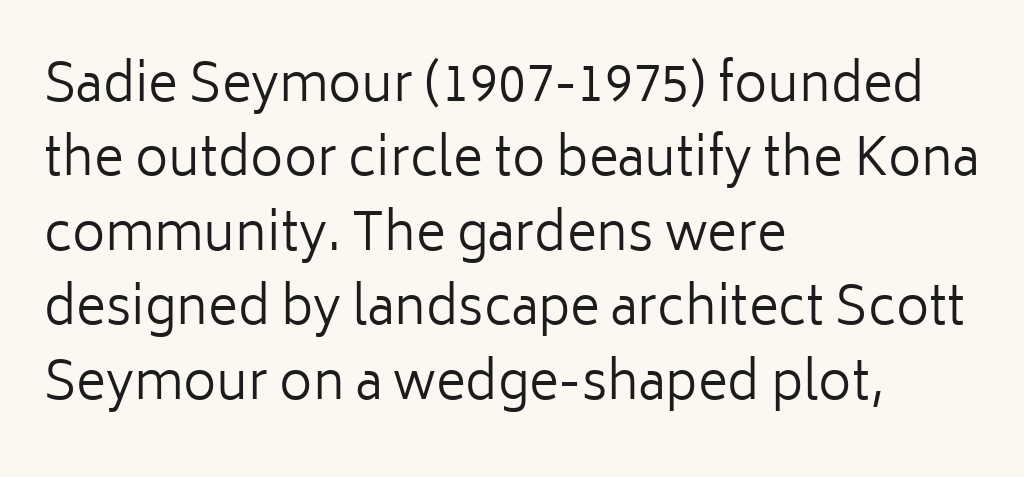
Q: Is the text bold? A: No.
Q: Is the text italic (slanted)? A: No, it is upright.
Q: Is the typeface a serif or a sans-serif typeface? A: Sans-serif.
Q: Is the text underlined? A: No.
Q: How is the paragraph aligned? A: Left-aligned.
Q: Is the spacing between letters normal or unusually wide? A: Normal.
Q: Is the spacing between lines tight, normal or loose? A: Normal.
Q: Width (condensed, normal, or wide)? A: Normal.
Q: Stroke contrast? A: Low.
Q: x-height? A: Medium.
Q: Monospaced? A: No.
